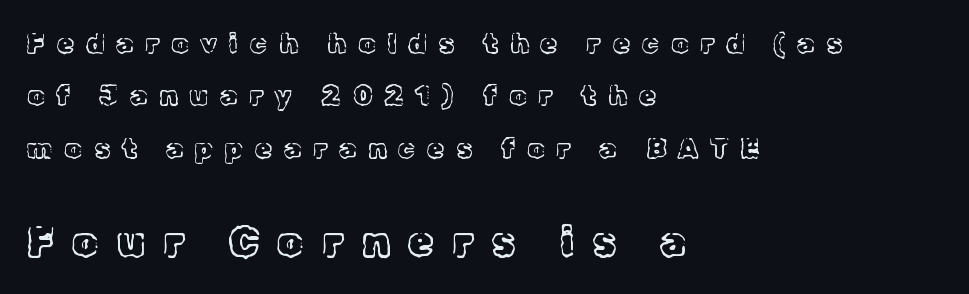
Q: Is the text bold? A: No.
Q: Is the text italic (slanted)? A: No, it is upright.
Q: Is the typeface a serif or a sans-serif typeface? A: Serif.
Q: Is the text underlined? A: No.
Q: How is the paragraph aligned? A: Left-aligned.
Q: Is the spacing between letters normal or unusually wide? A: Unusually wide.
Q: Is the spacing between lines tight, normal or loose? A: Loose.
Q: Which block of text is set in a larger size, the first (top) or the second (bottom)? A: The second (bottom) one.
Q: Width (condensed, normal, or wide)? A: Normal.
Q: x-height? A: Medium.
Q: Monospaced? A: No.
